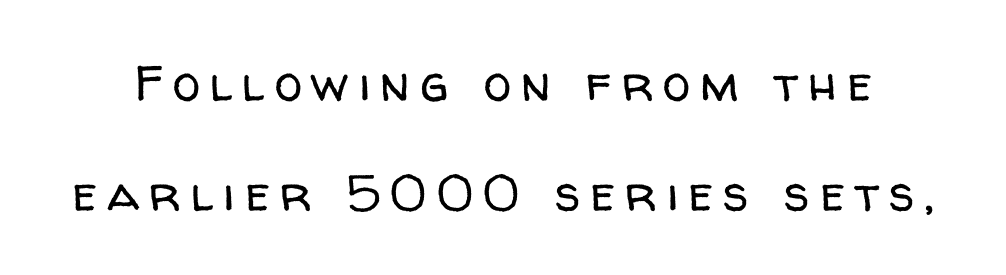
Q: Is the text bold? A: No.
Q: Is the text italic (slanted)? A: No, it is upright.
Q: Is the typeface a serif or a sans-serif typeface? A: Sans-serif.
Q: Is the text underlined? A: No.
Q: Is the spacing between letters normal or unusually wide? A: Unusually wide.
Q: Is the spacing between lines tight, normal or loose? A: Loose.
Q: Width (condensed, normal, or wide)? A: Normal.
Q: Stroke contrast? A: Low.
Q: x-height? A: Medium.
Q: Monospaced? A: No.
